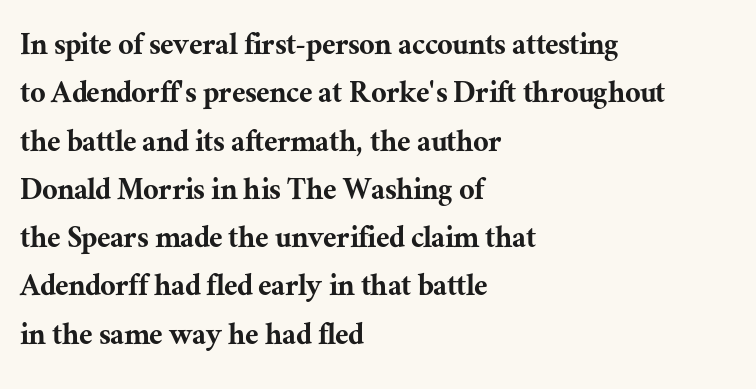
Q: Is the text italic (slanted)? A: No, it is upright.
Q: Is the typeface a serif or a sans-serif typeface? A: Serif.
Q: Is the text underlined? A: No.
Q: How is the paragraph aligned? A: Left-aligned.
Q: Is the spacing between letters normal or unusually wide? A: Normal.
Q: Is the spacing between lines tight, normal or loose? A: Normal.
Q: Width (condensed, normal, or wide)? A: Normal.
Q: Stroke contrast? A: Medium.
Q: x-height? A: Medium.
Q: Monospaced? A: No.
